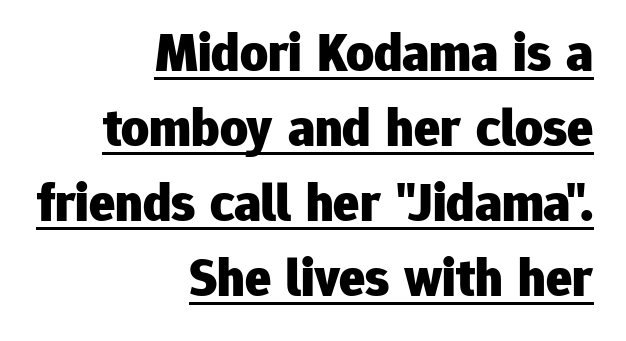
The image shows 54 px heavy sans-serif type, upright; set right-aligned, normal line spacing (1.39x), normal letter spacing, underlined; low stroke contrast and a medium x-height.
